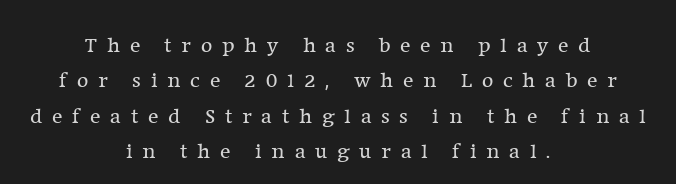
{"italic": "no", "bold": "no", "underline": "no", "align": "center", "line_spacing": "normal", "line_spacing_ratio": 1.61, "letter_spacing": "wide", "letter_spacing_em": 0.44, "glyph_px": 22}
